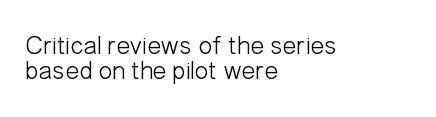
{"italic": "no", "bold": "no", "underline": "no", "align": "left", "line_spacing": "tight", "line_spacing_ratio": 0.95, "letter_spacing": "normal", "letter_spacing_em": 0.0, "glyph_px": 26}
